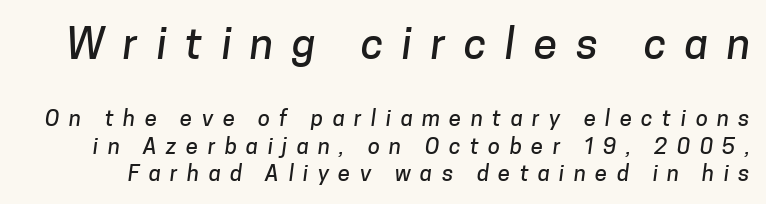
{"serif": "no", "width": "normal", "stroke_contrast": "low", "x_height": "medium", "monospaced": "no", "underline": "no", "line_spacing": "normal", "line_spacing_ratio": 1.25, "letter_spacing": "wide", "letter_spacing_em": 0.43, "larger_block": "first", "size_ratio": 1.95, "glyph_px": 43}
